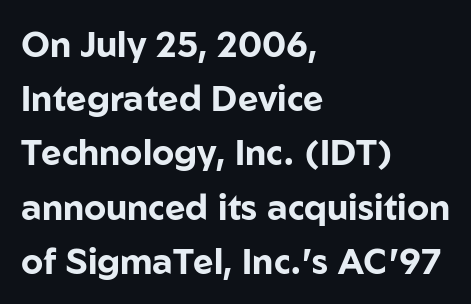
{"serif": "no", "italic": "no", "bold": "yes", "weight": "bold", "width": "normal", "stroke_contrast": "low", "x_height": "medium", "monospaced": "no", "underline": "no", "align": "left", "line_spacing": "normal", "line_spacing_ratio": 1.55, "letter_spacing": "normal", "letter_spacing_em": 0.0, "glyph_px": 35}
